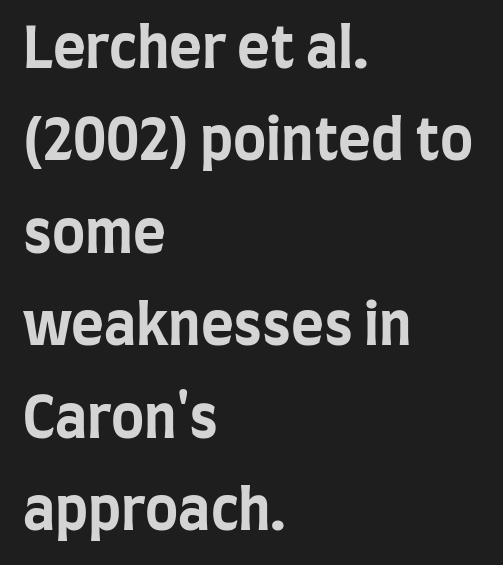
{"serif": "no", "italic": "no", "bold": "yes", "weight": "bold", "width": "condensed", "stroke_contrast": "low", "x_height": "large", "monospaced": "no", "underline": "no", "align": "left", "line_spacing": "normal", "line_spacing_ratio": 1.65, "letter_spacing": "normal", "letter_spacing_em": 0.0, "glyph_px": 56}
